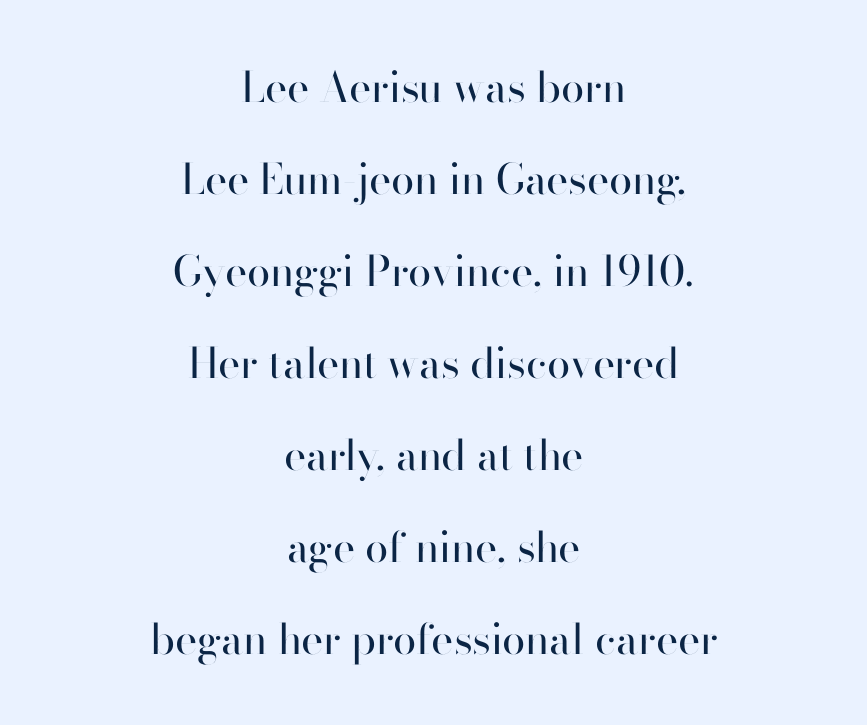
{"serif": "no", "italic": "no", "bold": "no", "weight": "regular", "width": "normal", "stroke_contrast": "high", "x_height": "small", "monospaced": "no", "underline": "no", "align": "center", "line_spacing": "loose", "line_spacing_ratio": 2.19, "letter_spacing": "normal", "letter_spacing_em": 0.0, "glyph_px": 42}
